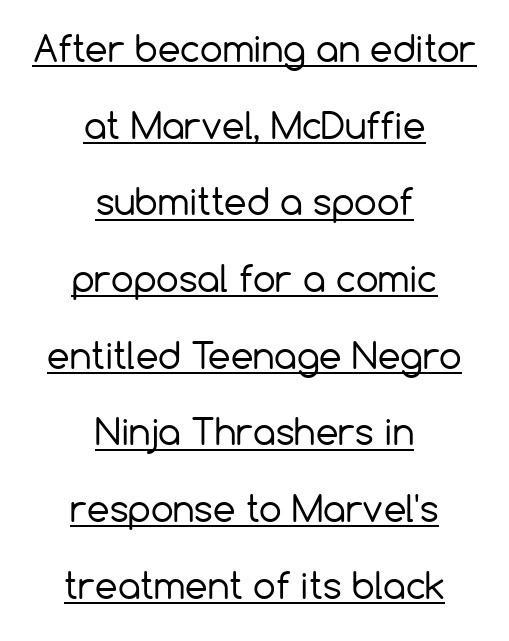
Q: Is the text bold? A: No.
Q: Is the text italic (slanted)? A: No, it is upright.
Q: Is the typeface a serif or a sans-serif typeface? A: Sans-serif.
Q: Is the text underlined? A: Yes.
Q: How is the paragraph aligned? A: Centered.
Q: Is the spacing between letters normal or unusually wide? A: Normal.
Q: Is the spacing between lines tight, normal or loose? A: Loose.
Q: Width (condensed, normal, or wide)? A: Normal.
Q: Stroke contrast? A: Low.
Q: x-height? A: Medium.
Q: Monospaced? A: No.
